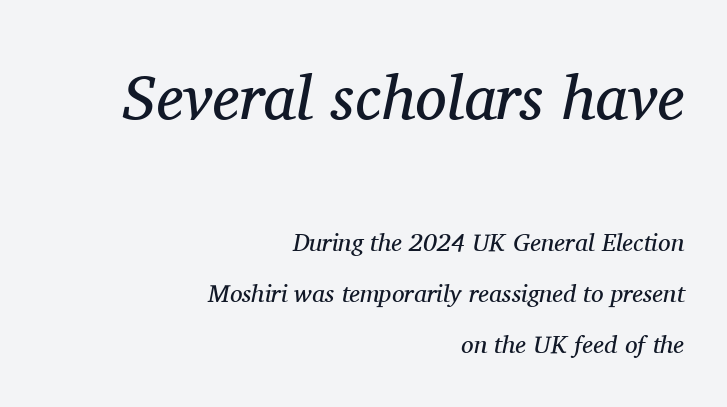
Q: Is the text bold? A: No.
Q: Is the text italic (slanted)? A: Yes, it leans right by about 11 degrees.
Q: Is the typeface a serif or a sans-serif typeface? A: Serif.
Q: Is the text underlined? A: No.
Q: How is the paragraph aligned? A: Right-aligned.
Q: Is the spacing between letters normal or unusually wide? A: Normal.
Q: Is the spacing between lines tight, normal or loose? A: Loose.
Q: Which block of text is set in a larger size, the first (top) or the second (bottom)? A: The first (top) one.
Q: Width (condensed, normal, or wide)? A: Normal.
Q: Stroke contrast? A: Medium.
Q: x-height? A: Medium.
Q: Monospaced? A: No.
